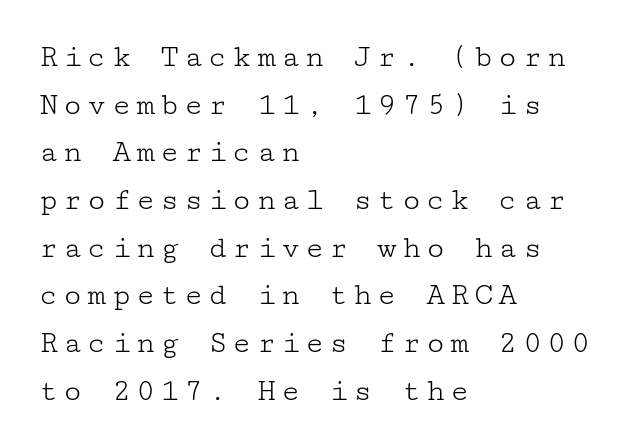
The image shows 32 px light, wide serif type, upright; set left-aligned, normal line spacing (1.49x), not underlined; low stroke contrast and a medium x-height.
